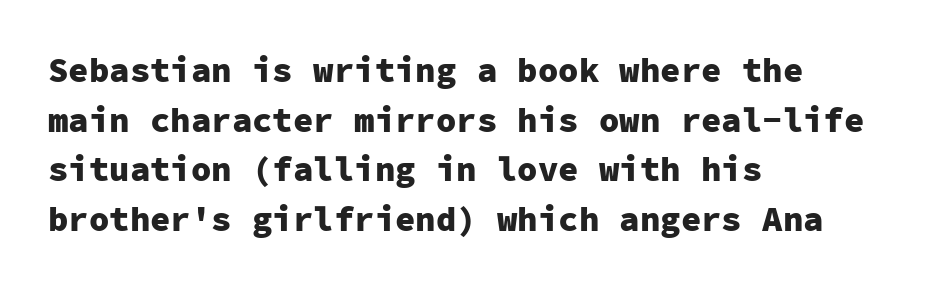
Q: Is the text bold? A: Yes.
Q: Is the text italic (slanted)? A: No, it is upright.
Q: Is the typeface a serif or a sans-serif typeface? A: Sans-serif.
Q: Is the text underlined? A: No.
Q: How is the paragraph aligned? A: Left-aligned.
Q: Is the spacing between letters normal or unusually wide? A: Normal.
Q: Is the spacing between lines tight, normal or loose? A: Normal.
Q: Width (condensed, normal, or wide)? A: Normal.
Q: Stroke contrast? A: Low.
Q: x-height? A: Medium.
Q: Monospaced? A: Yes.
